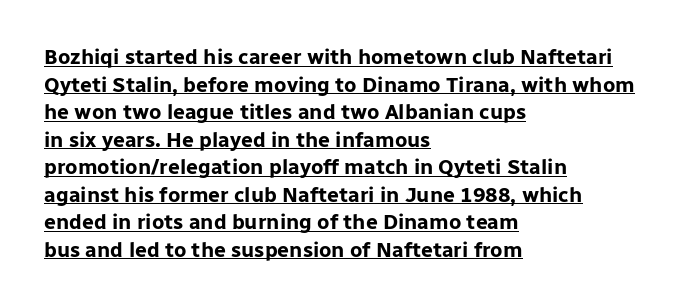
{"italic": "no", "bold": "yes", "underline": "yes", "align": "left", "line_spacing": "normal", "line_spacing_ratio": 1.31, "letter_spacing": "normal", "letter_spacing_em": 0.0, "glyph_px": 21}
